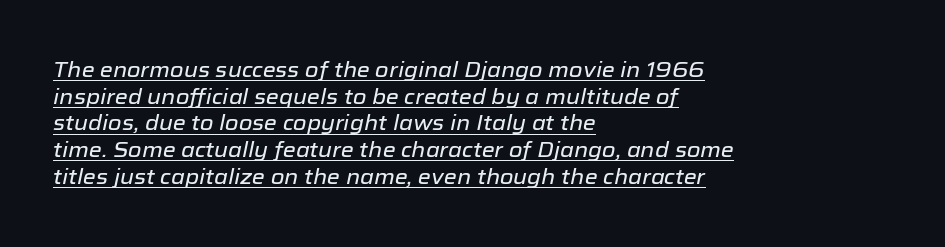
The image shows 21 px text type, italic (leaning right); set left-aligned, normal line spacing (1.27x), normal letter spacing, underlined.
